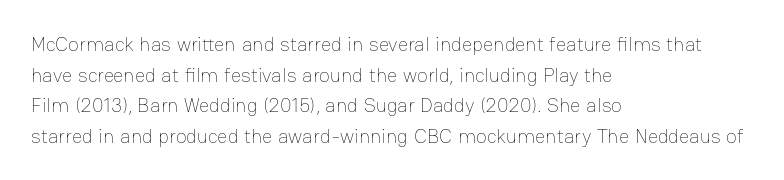
{"italic": "no", "bold": "no", "underline": "no", "align": "left", "line_spacing": "normal", "line_spacing_ratio": 1.53, "letter_spacing": "normal", "letter_spacing_em": 0.0, "glyph_px": 20}
